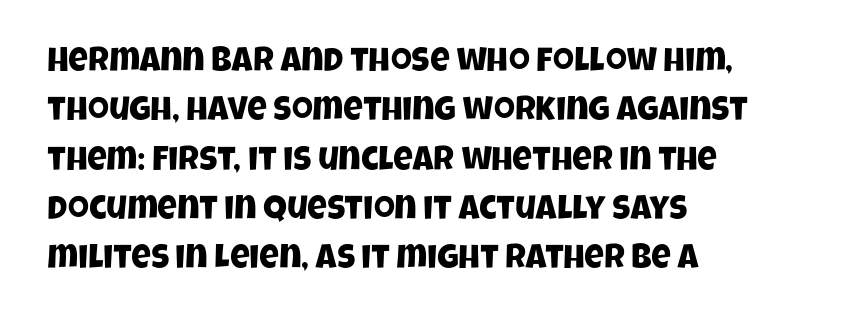
The image shows 34 px condensed sans-serif type; set left-aligned, normal line spacing (1.45x), normal letter spacing, not underlined; low stroke contrast and a large x-height.
